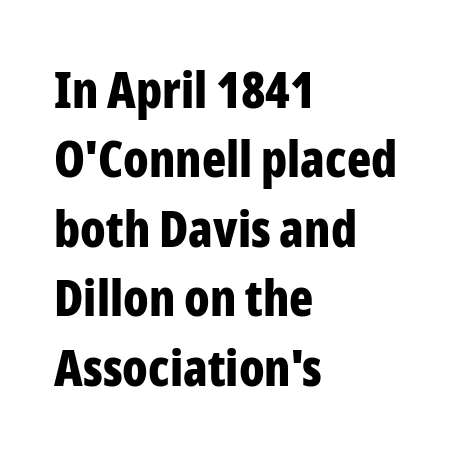
{"serif": "no", "italic": "no", "bold": "yes", "weight": "bold", "width": "condensed", "stroke_contrast": "low", "x_height": "medium", "monospaced": "no", "underline": "no", "align": "left", "line_spacing": "normal", "line_spacing_ratio": 1.39, "letter_spacing": "normal", "letter_spacing_em": 0.0, "glyph_px": 50}
